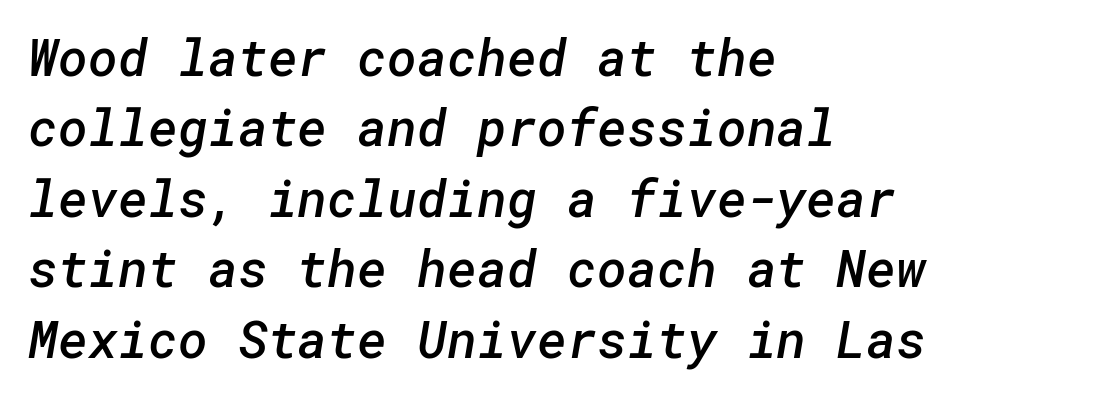
Q: Is the text bold? A: Semi-bold.
Q: Is the typeface a serif or a sans-serif typeface? A: Sans-serif.
Q: Is the text underlined? A: No.
Q: How is the paragraph aligned? A: Left-aligned.
Q: Is the spacing between letters normal or unusually wide? A: Normal.
Q: Is the spacing between lines tight, normal or loose? A: Normal.
Q: Width (condensed, normal, or wide)? A: Normal.
Q: Stroke contrast? A: Low.
Q: x-height? A: Medium.
